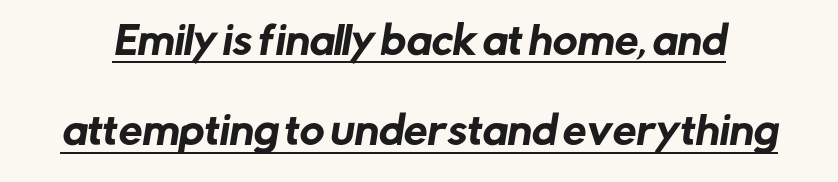
{"serif": "no", "width": "normal", "stroke_contrast": "low", "x_height": "medium", "monospaced": "no", "underline": "yes", "line_spacing": "loose", "line_spacing_ratio": 2.38, "letter_spacing": "normal", "letter_spacing_em": 0.0, "glyph_px": 38}
